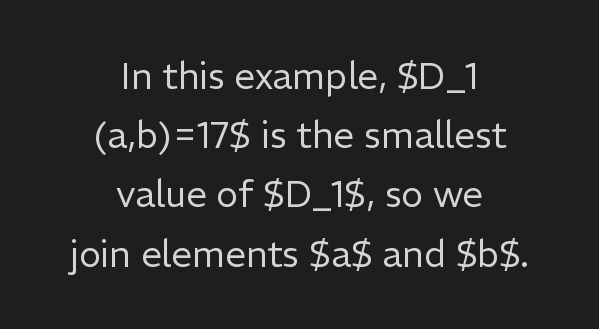
{"serif": "no", "italic": "no", "bold": "no", "weight": "regular", "width": "normal", "stroke_contrast": "low", "x_height": "medium", "monospaced": "no", "underline": "no", "align": "center", "line_spacing": "normal", "line_spacing_ratio": 1.6, "letter_spacing": "normal", "letter_spacing_em": 0.0, "glyph_px": 37}
